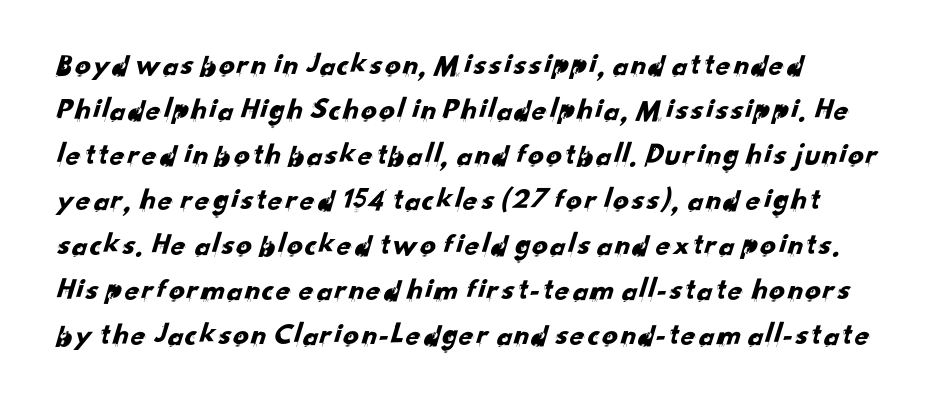
{"serif": "no", "width": "normal", "stroke_contrast": "low", "x_height": "small", "monospaced": "no", "underline": "no", "line_spacing": "normal", "line_spacing_ratio": 1.45, "letter_spacing": "normal", "letter_spacing_em": 0.0, "glyph_px": 31}
